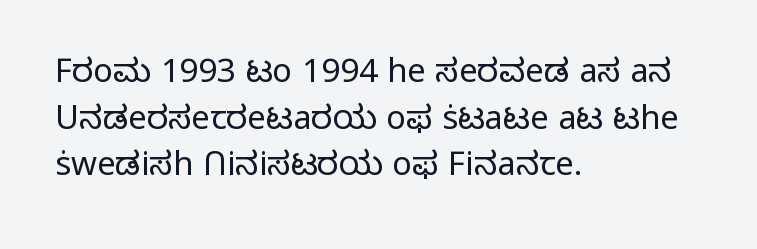
Q: Is the text bold? A: No.
Q: Is the text italic (slanted)? A: No, it is upright.
Q: Is the typeface a serif or a sans-serif typeface? A: Sans-serif.
Q: Is the text underlined? A: No.
Q: How is the paragraph aligned? A: Left-aligned.
Q: Is the spacing between letters normal or unusually wide? A: Normal.
Q: Is the spacing between lines tight, normal or loose? A: Normal.
Q: Width (condensed, normal, or wide)? A: Normal.
Q: Stroke contrast? A: Low.
Q: x-height? A: Medium.
Q: Monospaced? A: No.
